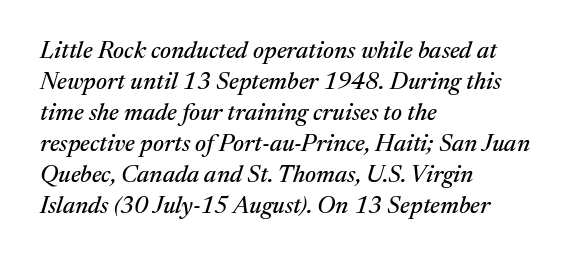
Beneath every word, the page is bare. Rendered with sloped, italic letterforms. The lines in this sample share a left origin and differ only in where they stop. Each new line begins a customary step beneath the previous one. Does extra space separate the letters? No, they use regular spacing.
